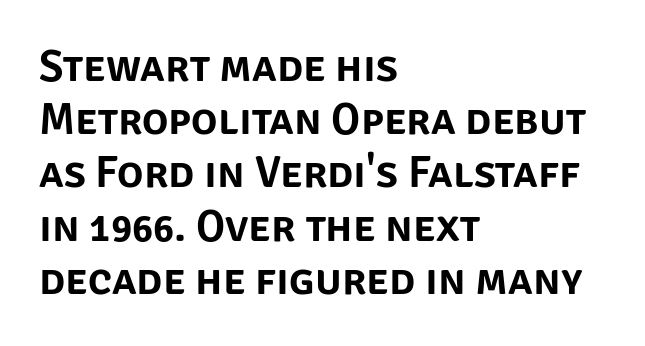
The image shows 44 px sans-serif type, upright; set left-aligned, line spacing 1.21x, normal letter spacing, not underlined; low stroke contrast and a large x-height.
